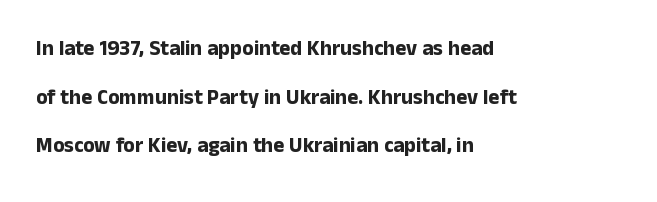
Q: Is the text bold? A: Yes.
Q: Is the text italic (slanted)? A: No, it is upright.
Q: Is the text underlined? A: No.
Q: How is the paragraph aligned? A: Left-aligned.
Q: Is the spacing between letters normal or unusually wide? A: Normal.
Q: Is the spacing between lines tight, normal or loose? A: Loose.
